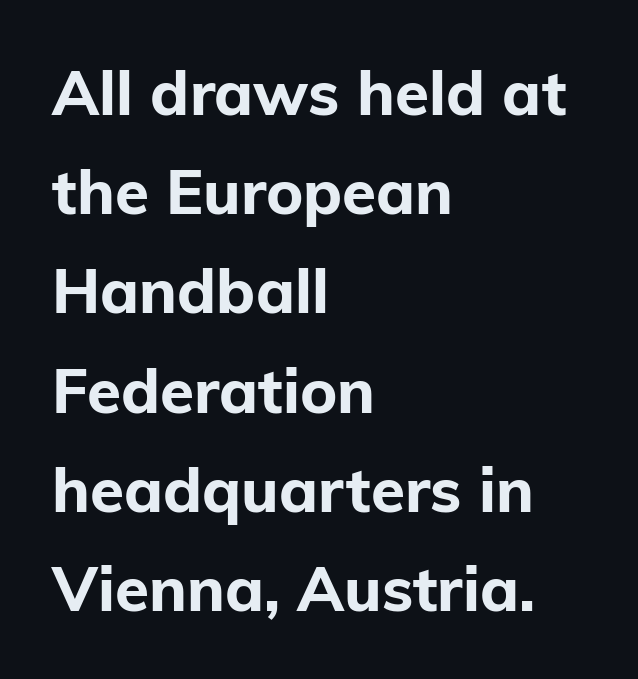
Q: Is the text bold? A: Yes.
Q: Is the text italic (slanted)? A: No, it is upright.
Q: Is the typeface a serif or a sans-serif typeface? A: Sans-serif.
Q: Is the text underlined? A: No.
Q: How is the paragraph aligned? A: Left-aligned.
Q: Is the spacing between letters normal or unusually wide? A: Normal.
Q: Is the spacing between lines tight, normal or loose? A: Normal.
Q: Width (condensed, normal, or wide)? A: Normal.
Q: Stroke contrast? A: Low.
Q: x-height? A: Medium.
Q: Monospaced? A: No.
